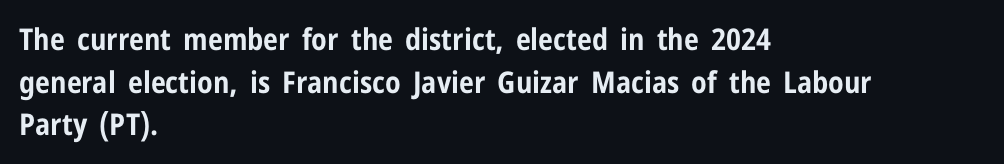
Does the type have serifs? No, each stem ends abruptly. All the whitespace from short lines collects on the right. The characters look thick and weighty, a clear bold. Think of a printed novel: that variable character pitch is what you see here. The vertical gap from one line to the next is medium.
